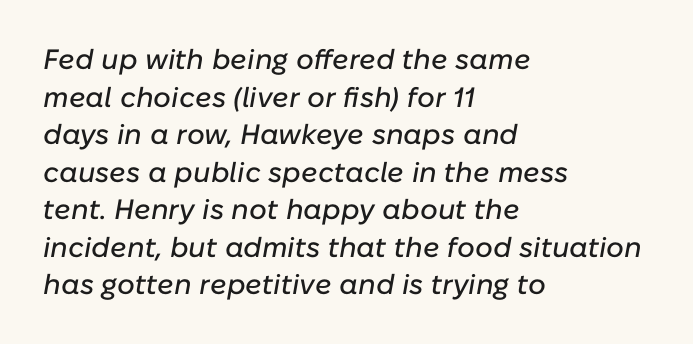
Bare-footed words on every line. These lines stack with their left ends in a neat column. An italicized treatment has been applied to the whole sample. The letters sit at their default tracking, neither squeezed nor spread. This sample has the flowing, uneven cadence of proportional lettering.
